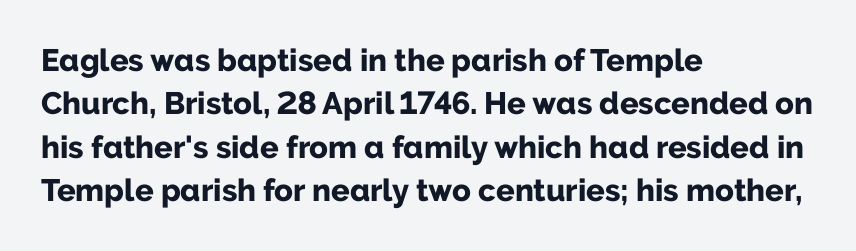
Q: Is the text bold? A: Yes.
Q: Is the text italic (slanted)? A: No, it is upright.
Q: Is the typeface a serif or a sans-serif typeface? A: Sans-serif.
Q: Is the text underlined? A: No.
Q: How is the paragraph aligned? A: Left-aligned.
Q: Is the spacing between letters normal or unusually wide? A: Normal.
Q: Is the spacing between lines tight, normal or loose? A: Normal.
Q: Width (condensed, normal, or wide)? A: Normal.
Q: Stroke contrast? A: Low.
Q: x-height? A: Medium.
Q: Monospaced? A: No.
